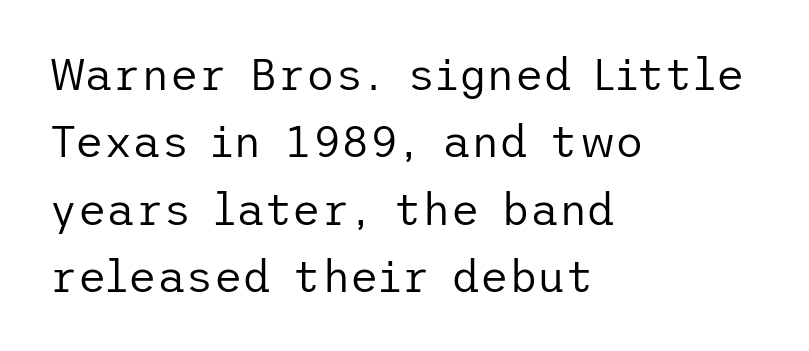
Letter spacing: default. The space directly below the letters is spotless. The lettering holds an erect, upright posture throughout. A typesetter would call this leading conventional body-copy spacing. On a weight scale, this lands at 450 or below. Which margin do the lines hug? The left one — the right edge is uneven.
